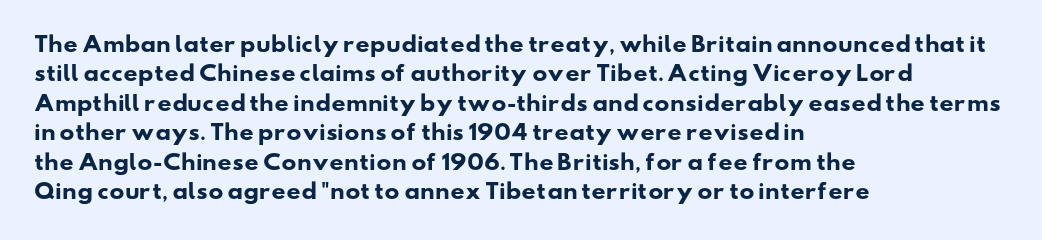
Stroke thickness is high; the sample reads as a true bold. Each new line begins a customary step beneath the previous one. Where is the straight margin? On the left. The type is set solid horizontally, with unmodified tracking. Descenders are the only things crossing below the line.
